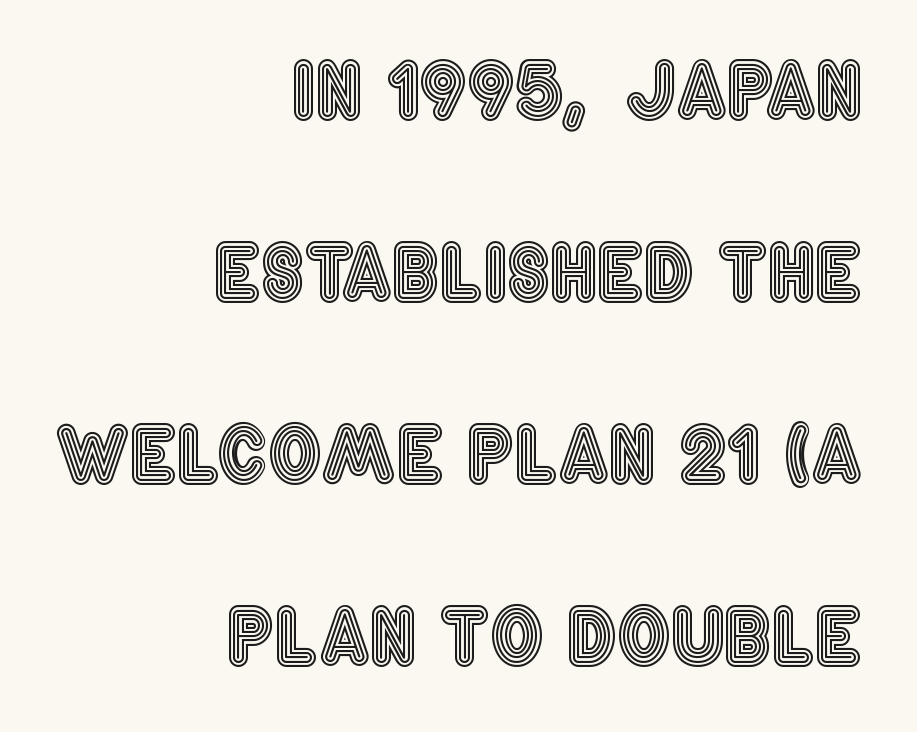
Q: Is the text italic (slanted)? A: No, it is upright.
Q: Is the text underlined? A: No.
Q: How is the paragraph aligned? A: Right-aligned.
Q: Is the spacing between letters normal or unusually wide? A: Normal.
Q: Is the spacing between lines tight, normal or loose? A: Loose.
Q: Width (condensed, normal, or wide)? A: Condensed.
Q: x-height? A: Large.
Q: Monospaced? A: No.
